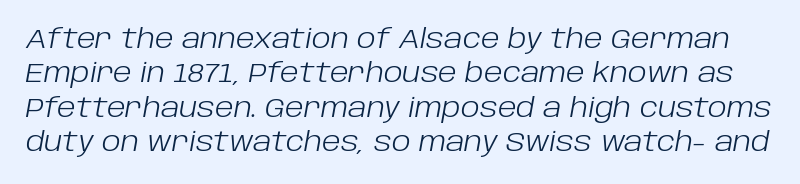
The image shows 27 px text type, italic (leaning right); set normal line spacing (1.27x), normal letter spacing, not underlined.
